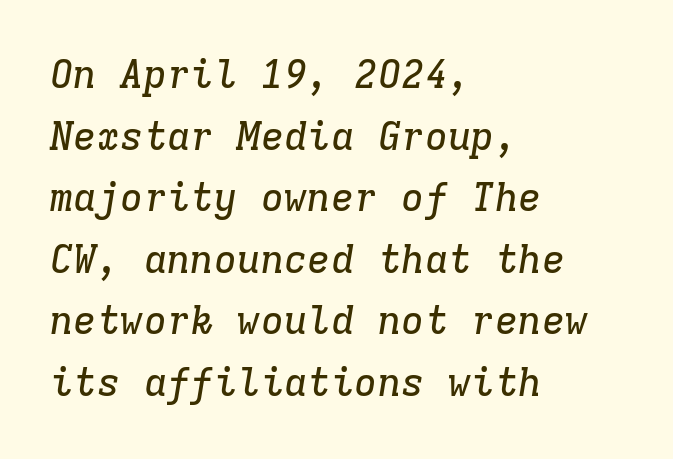
This rendering employs a face with finishing strokes, i.e., a serif. Short note: letters normally spaced. The letters march in equal steps, a hallmark of fixed-pitch type. Vertically, the passage feels balanced, rows spaced as you'd expect. Caption: multi-line text, flush left, ragged right.
